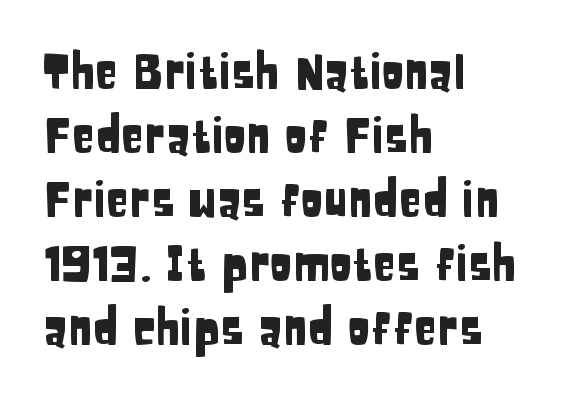
Q: Is the text italic (slanted)? A: No, it is upright.
Q: Is the typeface a serif or a sans-serif typeface? A: Sans-serif.
Q: Is the text underlined? A: No.
Q: How is the paragraph aligned? A: Left-aligned.
Q: Is the spacing between letters normal or unusually wide? A: Normal.
Q: Is the spacing between lines tight, normal or loose? A: Normal.
Q: Width (condensed, normal, or wide)? A: Condensed.
Q: Stroke contrast? A: Low.
Q: x-height? A: Large.
Q: Monospaced? A: No.
